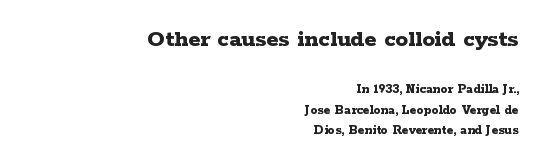
The image shows 25 px bold type, upright; set right-aligned, normal line spacing (1.45x), normal letter spacing, not underlined; the first (top) block is 1.79x larger.
